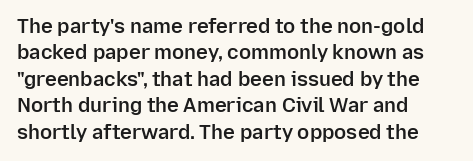
Q: Is the text bold? A: Semi-bold.
Q: Is the text italic (slanted)? A: No, it is upright.
Q: Is the text underlined? A: No.
Q: How is the paragraph aligned? A: Left-aligned.
Q: Is the spacing between letters normal or unusually wide? A: Normal.
Q: Is the spacing between lines tight, normal or loose? A: Normal.
